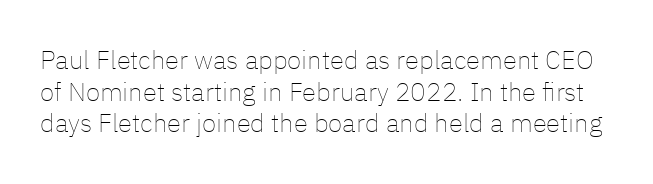
Designer's note — italics off, roman on. The baseline area is clear. Inter-character spacing is left at the font's built-in metrics. These glyphs show unthickened strokes, regular width or finer.
